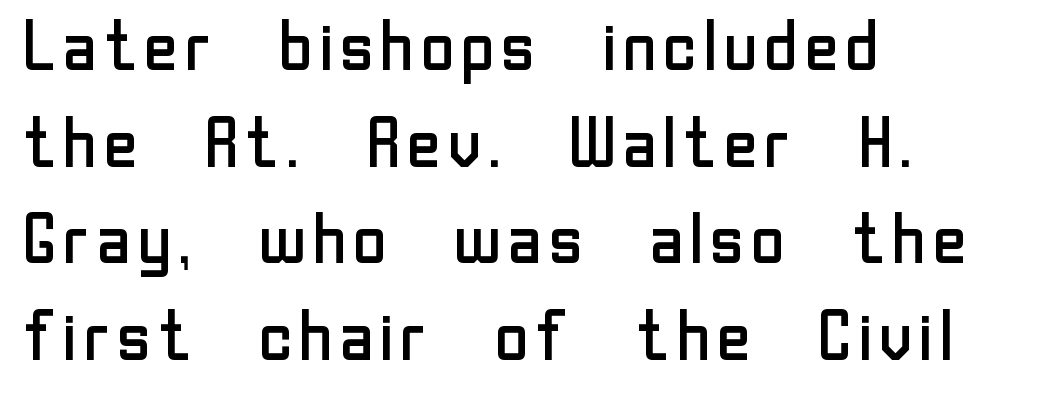
{"serif": "no", "italic": "no", "bold": "no", "weight": "regular", "width": "normal", "stroke_contrast": "low", "x_height": "medium", "monospaced": "no", "underline": "no", "align": "left", "line_spacing": "normal", "line_spacing_ratio": 1.4, "letter_spacing": "normal", "letter_spacing_em": 0.0, "glyph_px": 69}
